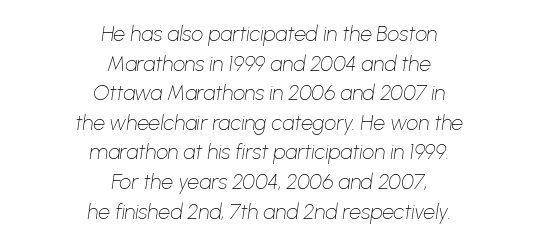
Yep, that's italic — everything's leaning. The face looks like a standard text weight, possibly lighter. These lines keep a tight, regular rhythm from letter to letter. Unmarked baselines from the first word to the last.
